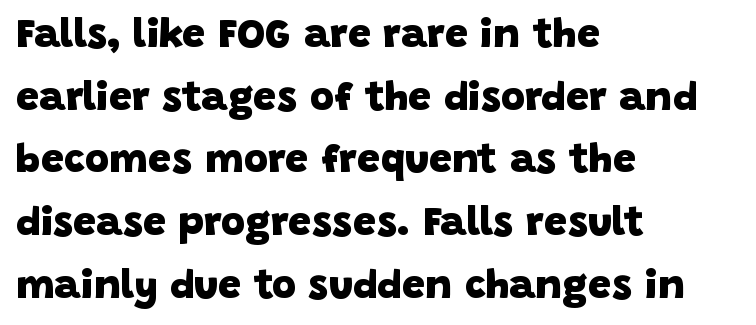
The image shows 41 px heavy sans-serif type; set left-aligned, normal line spacing (1.53x), normal letter spacing, not underlined; low stroke contrast and a large x-height.
